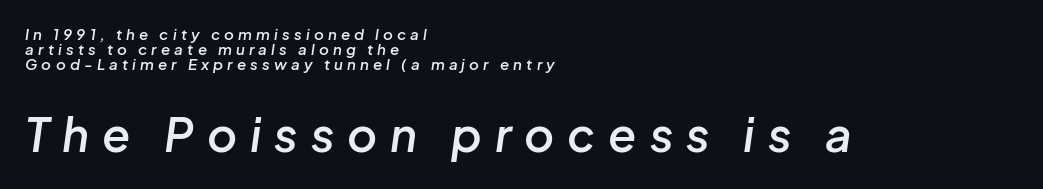
Here the designer chose a conventional face with non-uniform glyph widths. The font's italic variant was chosen for this text. The zone under the glyphs is completely vacant. Horizontal bands of white between lines are thin slivers. Semibold letterforms, between regular and bold.
